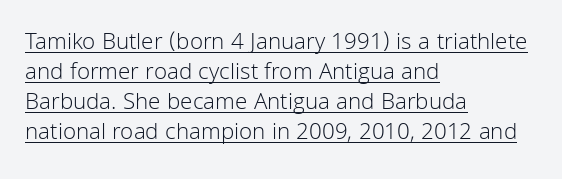
The letterforms sit shoulder to shoulder at normal distance. This sample is left-justified, so line endings fall wherever the words run out. Notice how a bar underscores the lettering throughout. Every stem runs plumb, perpendicular to the baseline. Baseline-to-baseline distance is the conventional proportion of letter height.
